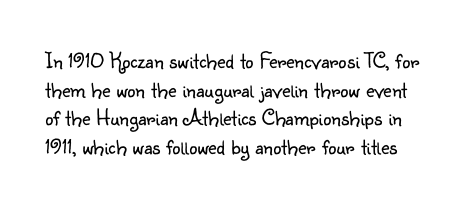
Q: Is the text bold? A: No.
Q: Is the text italic (slanted)? A: No, it is upright.
Q: Is the text underlined? A: No.
Q: Is the spacing between letters normal or unusually wide? A: Normal.
